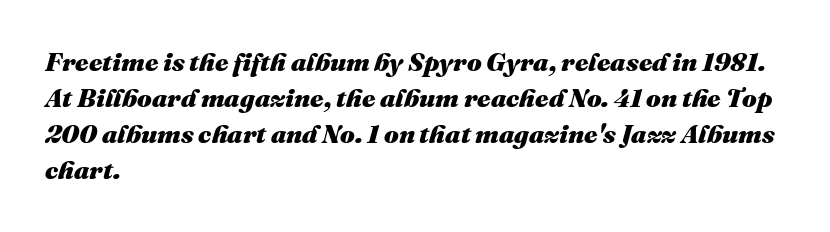
On the weight axis this lands at bold, roughly 700. How would I describe the line gaps? Plain and ordinary. Is the letter spacing exaggerated? No — it looks like the ordinary default. The typesetter chose a ragged-right arrangement here. Notice how the stems are inclined rather than vertical — that's the hallmark of italics.
